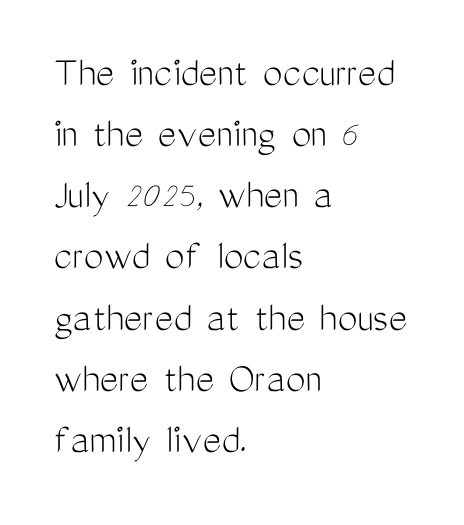
{"serif": "no", "italic": "no", "bold": "no", "weight": "light", "width": "condensed", "stroke_contrast": "medium", "x_height": "medium", "monospaced": "no", "underline": "no", "align": "left", "line_spacing": "normal", "line_spacing_ratio": 1.39, "letter_spacing": "normal", "letter_spacing_em": 0.0, "glyph_px": 44}
